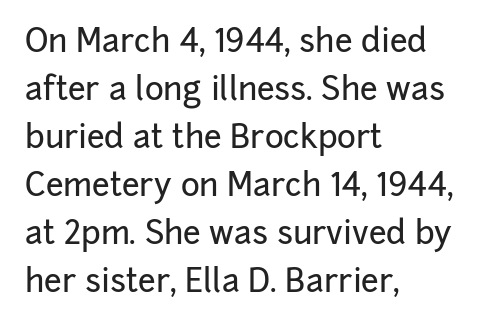
Q: Is the text italic (slanted)? A: No, it is upright.
Q: Is the typeface a serif or a sans-serif typeface? A: Sans-serif.
Q: Is the text underlined? A: No.
Q: How is the paragraph aligned? A: Left-aligned.
Q: Is the spacing between letters normal or unusually wide? A: Normal.
Q: Is the spacing between lines tight, normal or loose? A: Normal.
Q: Width (condensed, normal, or wide)? A: Normal.
Q: Stroke contrast? A: Low.
Q: x-height? A: Medium.
Q: Monospaced? A: No.
